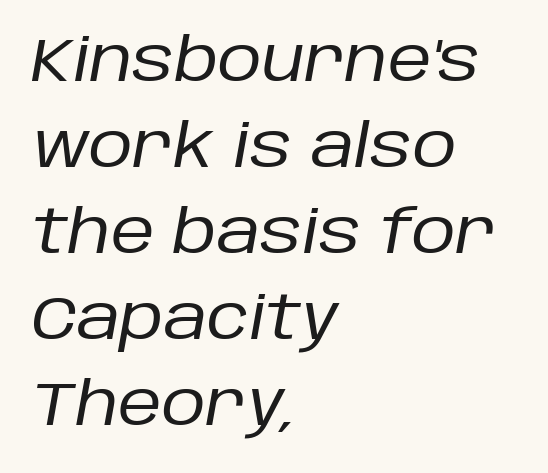
{"italic": "yes", "lean": "right", "slant_degrees": 10, "bold": "no", "weight": "regular", "width": "normal", "stroke_contrast": "low", "x_height": "large", "monospaced": "no", "underline": "no", "align": "left", "line_spacing": "normal", "line_spacing_ratio": 1.41, "letter_spacing": "normal", "letter_spacing_em": 0.0, "glyph_px": 61}
